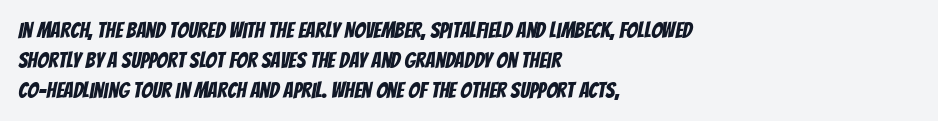
Rows of type keep a routine distance in the vertical direction. A typesetter would call this zero additional tracking. Leftover space on each line is placed entirely after the last word. Descenders are the only things crossing below the line.
